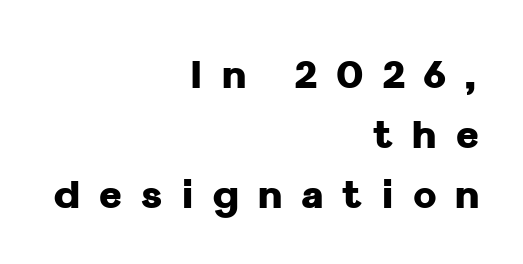
The image shows 39 px heavy sans-serif type, upright; set right-aligned, normal line spacing (1.54x), unusually wide letter spacing (+0.49 em), not underlined; low stroke contrast and a medium x-height.
